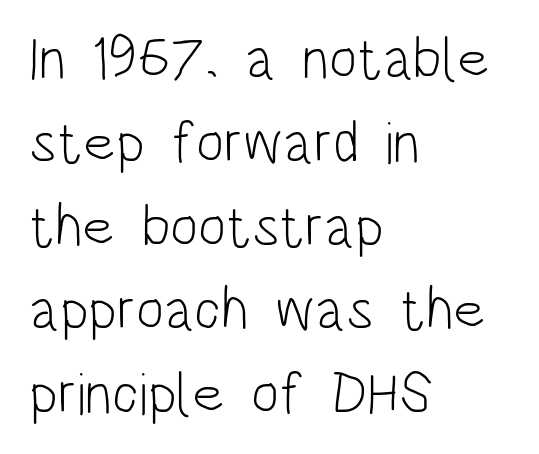
The image shows 59 px light, condensed sans-serif type, upright; set left-aligned, normal line spacing (1.42x), normal letter spacing, not underlined; low stroke contrast and a large x-height.
